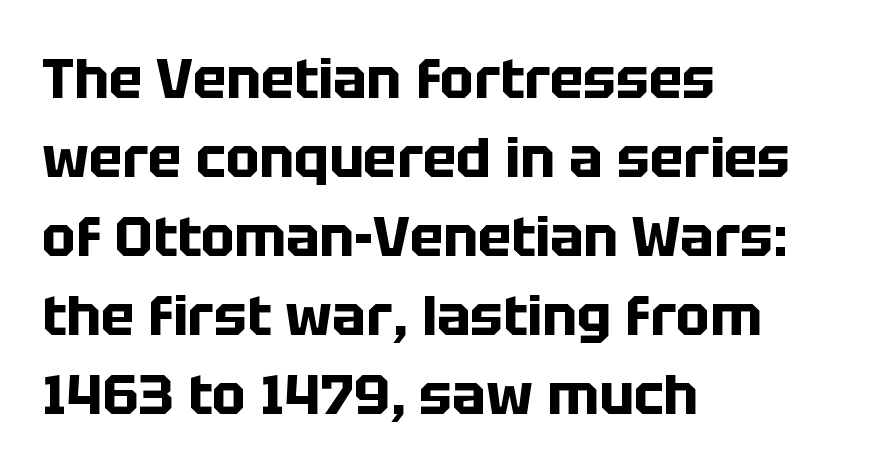
Think of a printed novel: that variable character pitch is what you see here. Reading down the column, the eye jumps a familiar distance to each next line. Underlining? Definitely not there. Compared with typical body copy, the letter spacing here is the same. A typesetter would label this face a sans.
